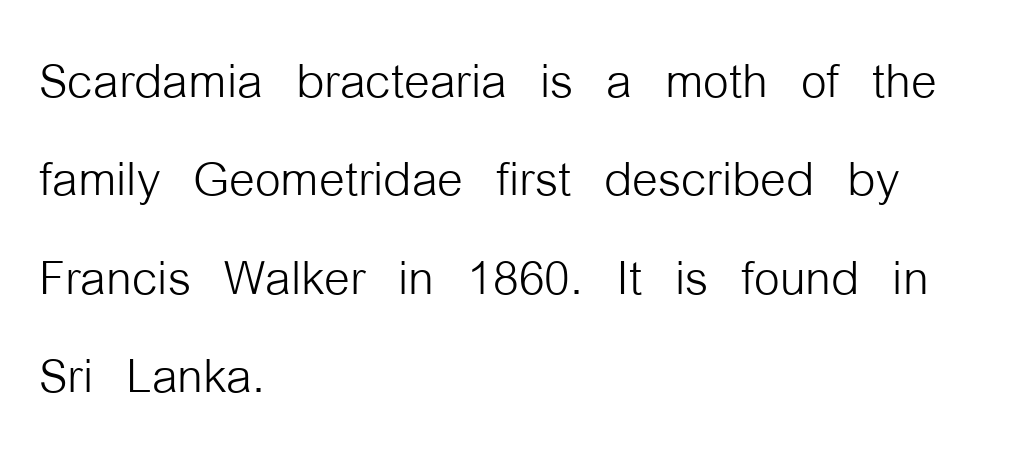
The image shows 66 px light, condensed sans-serif type, upright; set left-aligned, normal line spacing (1.49x), normal letter spacing, not underlined; low stroke contrast and a medium x-height.
